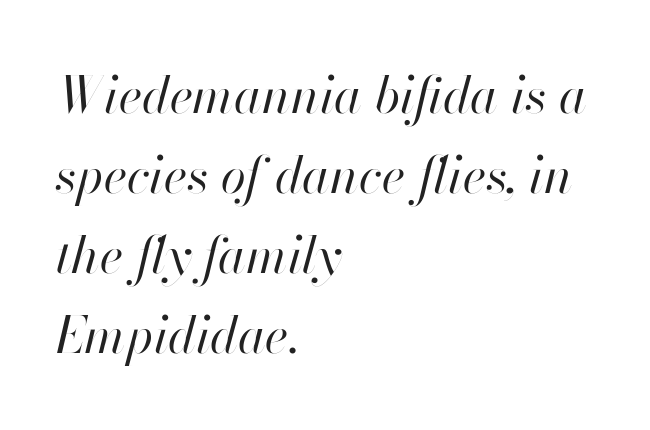
The image shows 51 px regular-weight type, italic (leaning right); set left-aligned, normal line spacing (1.57x), normal letter spacing, not underlined; high stroke contrast and a small x-height.
